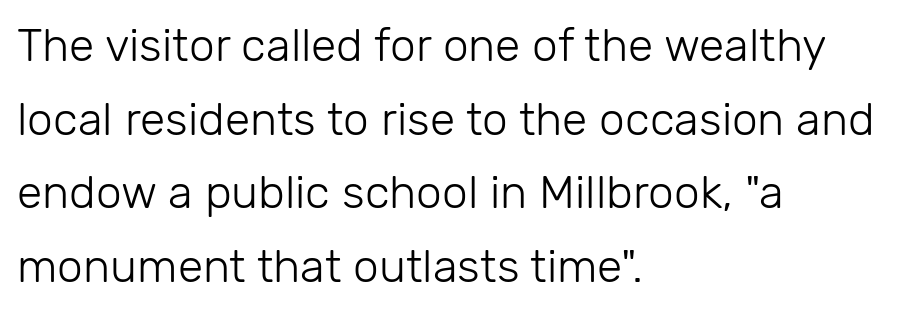
Each stroke keeps to a modest, everyday thickness or less. The face used here is a sans, in the tradition of grotesques and geometrics. Spacing verdict: proportional, widths tailored to each character. The line-height multiplier appears to be the usual default. Anything drawn beneath the words? Only blank space. The line texture is even and compact thanks to regular tracking.
